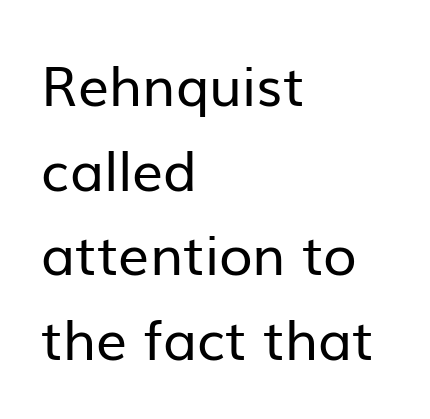
{"serif": "no", "italic": "no", "bold": "no", "weight": "regular", "width": "normal", "stroke_contrast": "low", "x_height": "medium", "monospaced": "no", "underline": "no", "align": "left", "line_spacing": "normal", "line_spacing_ratio": 1.54, "letter_spacing": "normal", "letter_spacing_em": 0.0, "glyph_px": 55}
